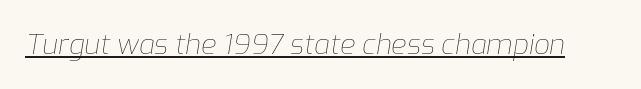
Q: Is the text bold? A: No.
Q: Is the text italic (slanted)? A: Yes, it leans right by about 9 degrees.
Q: Is the text underlined? A: Yes.
Q: Is the spacing between letters normal or unusually wide? A: Normal.
Q: Width (condensed, normal, or wide)? A: Normal.
Q: Stroke contrast? A: Low.
Q: x-height? A: Medium.
Q: Monospaced? A: No.
